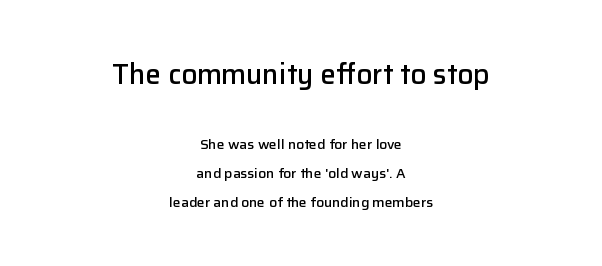
Notice how the passage keeps no hard edge, just a central spine. Is the letter spacing exaggerated? No — it looks like the ordinary default. Descenders are the only things crossing below the line. Line spacing here is loose.
